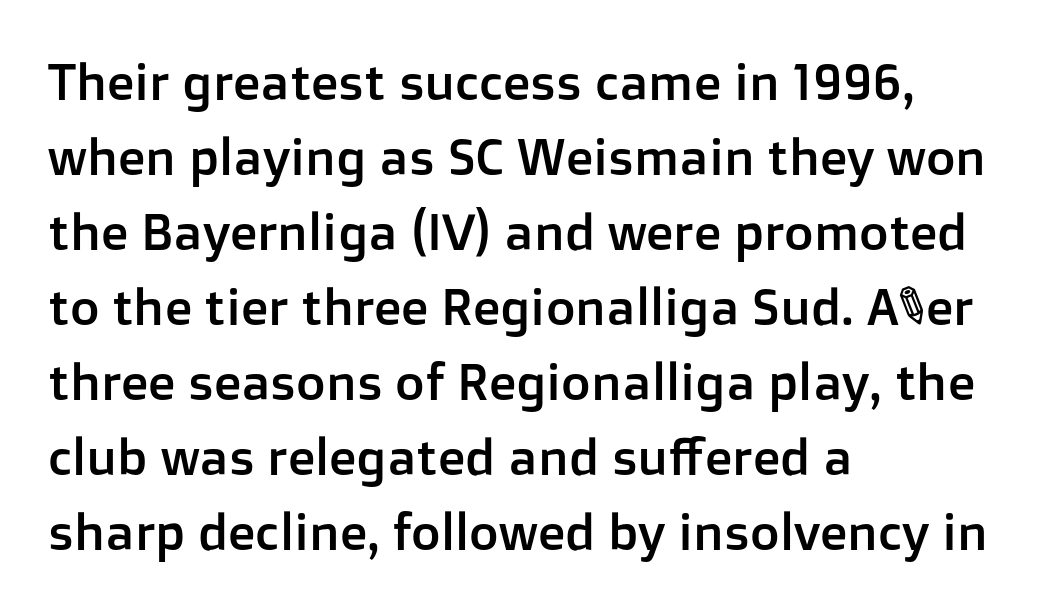
Every row of glyphs begins at an identical x-position on the left. What kind of face is this? One without serifs — a sans. Short note: letters normally spaced. What's the leading like? Ordinary, nothing unusual. The face used here is proportionally spaced, like ordinary book or web type. The specimen reads as upright at a glance.
